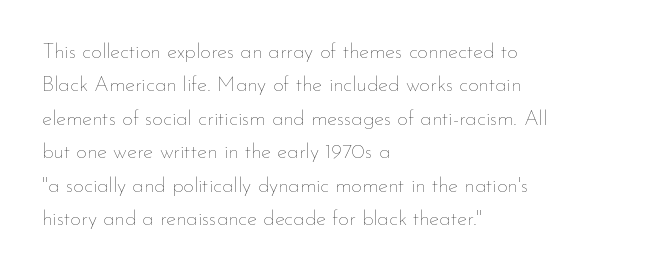
{"italic": "no", "bold": "no", "underline": "no", "align": "left", "line_spacing": "normal", "line_spacing_ratio": 1.59, "letter_spacing": "normal", "letter_spacing_em": 0.0, "glyph_px": 21}
